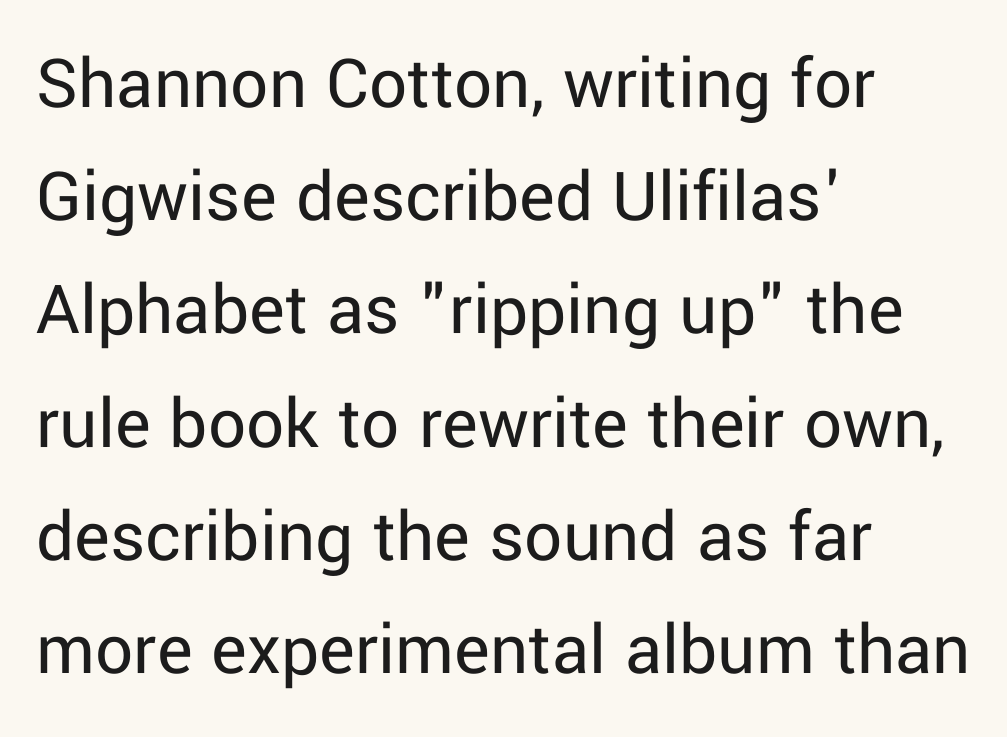
The type sits square on the baseline with zero lean. Honestly, the row spacing looks completely unremarkable. The face used here is a sans, in the tradition of grotesques and geometrics. Unmarked baselines from the first word to the last. Vertical stems look standard width or narrower in stroke. The type is set solid horizontally, with unmodified tracking.
